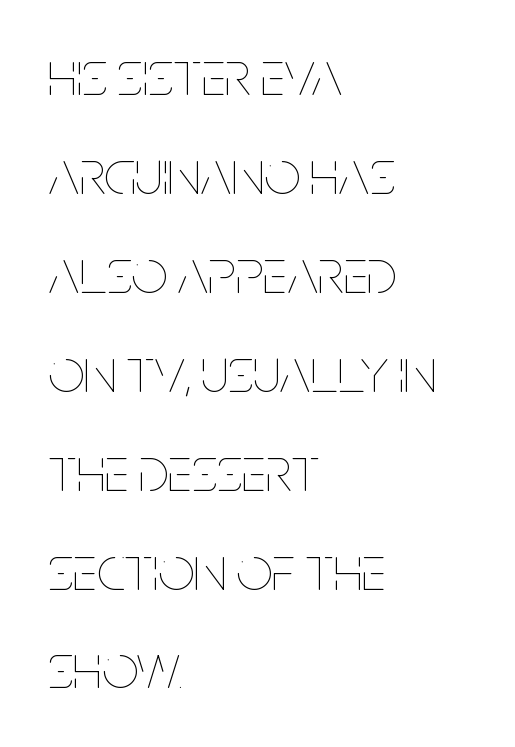
Q: Is the text bold? A: No.
Q: Is the text italic (slanted)? A: No, it is upright.
Q: Is the text underlined? A: No.
Q: How is the paragraph aligned? A: Left-aligned.
Q: Is the spacing between letters normal or unusually wide? A: Normal.
Q: Is the spacing between lines tight, normal or loose? A: Normal.
Q: Width (condensed, normal, or wide)? A: Condensed.
Q: Stroke contrast? A: Low.
Q: x-height? A: Large.
Q: Monospaced? A: No.
